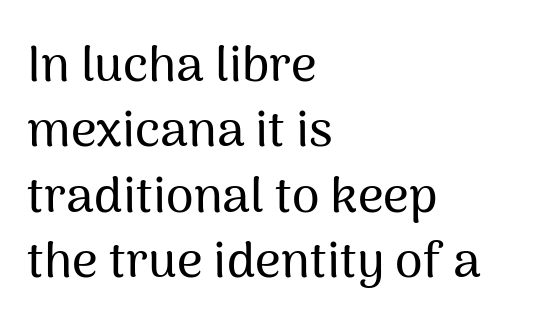
The passage is arranged the way most books set body copy — flush left. The rows are spaced the way most documents space them. Honestly, there is no underline to notice here at all. Vertical strokes here are truly vertical. Does the type have serifs? No, each stem ends abruptly. This sample uses plain, unmodified letter spacing.
